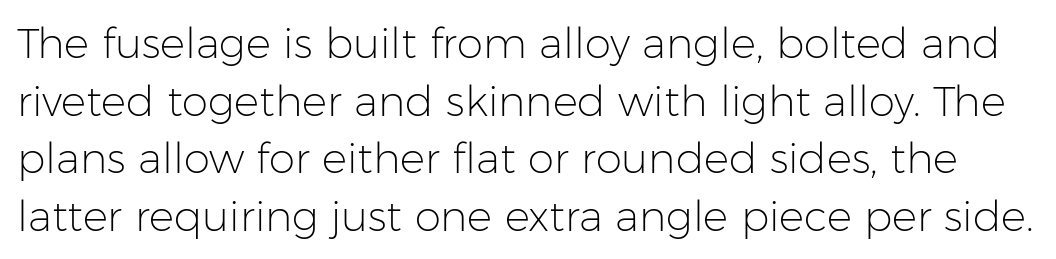
{"serif": "no", "italic": "no", "bold": "no", "weight": "light", "width": "normal", "stroke_contrast": "low", "x_height": "medium", "monospaced": "no", "underline": "no", "line_spacing": "normal", "line_spacing_ratio": 1.37, "letter_spacing": "normal", "letter_spacing_em": 0.0, "glyph_px": 42}
